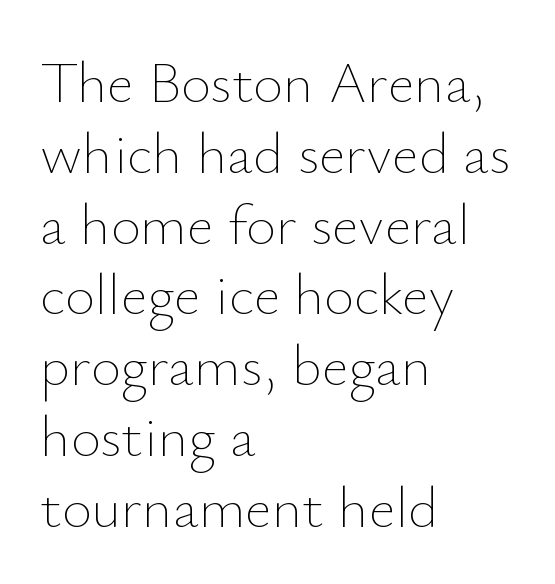
{"italic": "no", "bold": "no", "weight": "thin", "width": "normal", "stroke_contrast": "low", "x_height": "small", "monospaced": "no", "underline": "no", "align": "left", "line_spacing_ratio": 1.22, "letter_spacing": "normal", "letter_spacing_em": 0.0, "glyph_px": 58}
